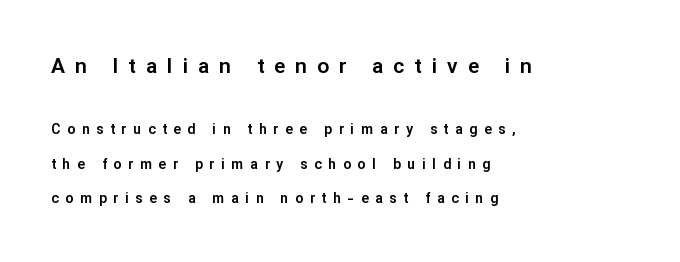
Q: Is the text italic (slanted)? A: No, it is upright.
Q: Is the text underlined? A: No.
Q: How is the paragraph aligned? A: Left-aligned.
Q: Is the spacing between letters normal or unusually wide? A: Unusually wide.
Q: Is the spacing between lines tight, normal or loose? A: Loose.
Q: Which block of text is set in a larger size, the first (top) or the second (bottom)? A: The first (top) one.
